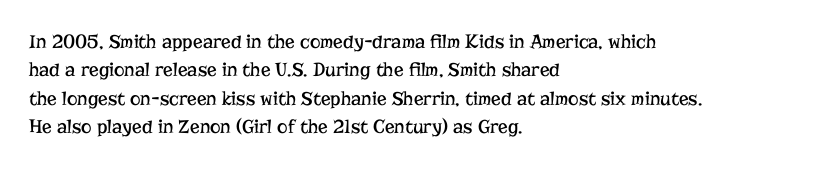
Q: Is the text bold? A: No.
Q: Is the text italic (slanted)? A: No, it is upright.
Q: Is the text underlined? A: No.
Q: How is the paragraph aligned? A: Left-aligned.
Q: Is the spacing between letters normal or unusually wide? A: Normal.
Q: Is the spacing between lines tight, normal or loose? A: Normal.
